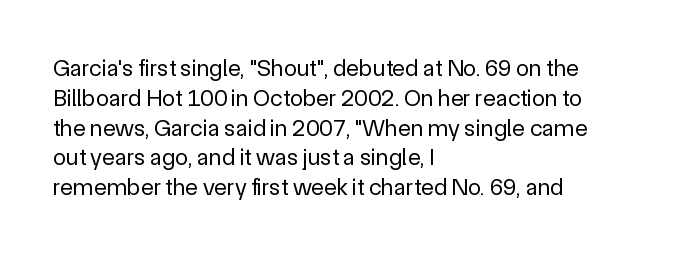
If you drew a line through each stem, it would be perfectly vertical. Tracking value appears to be zero — textbook default spacing. The rag falls on the right side of this text block. The face looks like a standard text weight, possibly lighter. The string is rendered with underlining switched off.
